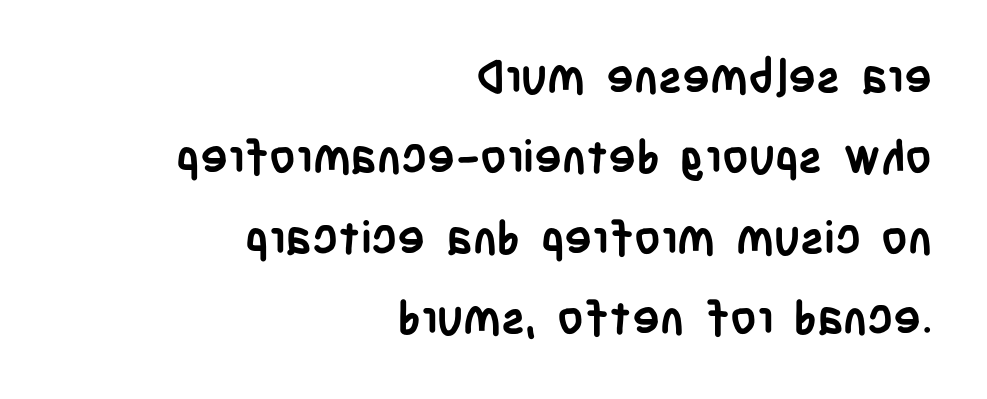
Style check: upright. Notice how the passage keeps a crisp vertical edge on the right only. Underline: absent. This is heavy type, rendered in bold. Do the characters align in a grid? No, the font is proportional. Is this a sans? Yes — the strokes have no serifs.
